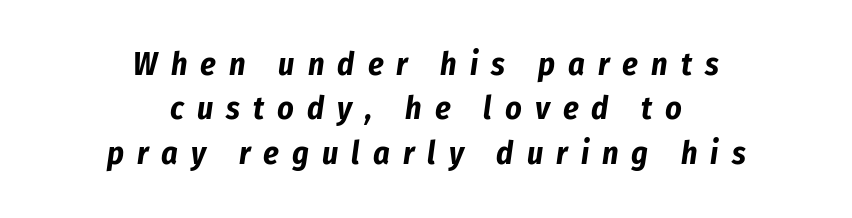
{"italic": "yes", "lean": "right", "slant_degrees": 8, "bold": "yes", "weight": "bold", "width": "condensed", "stroke_contrast": "low", "x_height": "medium", "monospaced": "no", "underline": "no", "align": "center", "line_spacing": "normal", "line_spacing_ratio": 1.39, "letter_spacing": "wide", "letter_spacing_em": 0.41, "glyph_px": 32}
